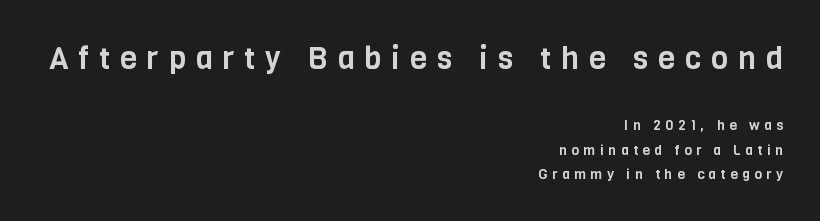
{"serif": "no", "italic": "no", "width": "condensed", "stroke_contrast": "low", "x_height": "large", "monospaced": "no", "underline": "no", "align": "right", "line_spacing_ratio": 1.73, "letter_spacing": "wide", "letter_spacing_em": 0.32, "larger_block": "first", "size_ratio": 2.21, "glyph_px": 31}
